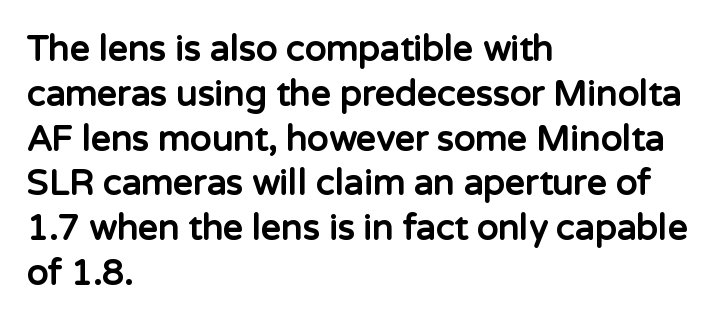
{"serif": "no", "italic": "no", "bold": "yes", "weight": "bold", "width": "normal", "stroke_contrast": "low", "x_height": "medium", "monospaced": "no", "underline": "no", "align": "left", "line_spacing": "normal", "line_spacing_ratio": 1.28, "letter_spacing": "normal", "letter_spacing_em": 0.0, "glyph_px": 35}
